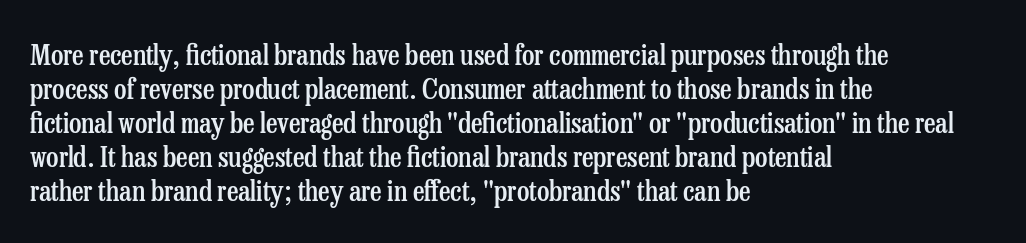
{"serif": "yes", "italic": "no", "bold": "semi", "weight": "semibold", "width": "condensed", "stroke_contrast": "low", "x_height": "medium", "monospaced": "no", "underline": "no", "align": "left", "line_spacing_ratio": 1.21, "letter_spacing": "normal", "letter_spacing_em": 0.0, "glyph_px": 28}
